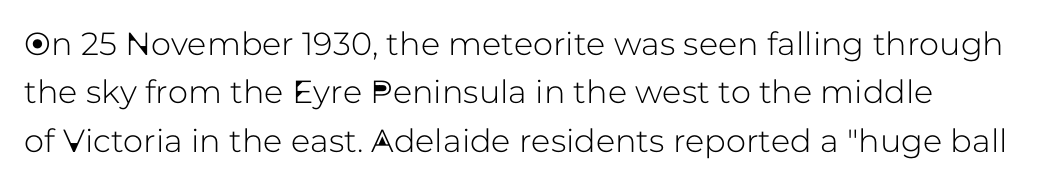
The image shows 32 px sans-serif type, upright; set normal line spacing (1.51x), normal letter spacing, not underlined; low stroke contrast and a medium x-height.
